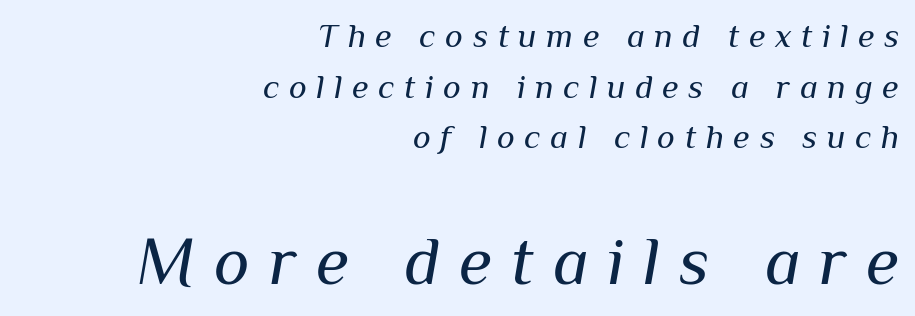
Q: Is the text bold? A: No.
Q: Is the text italic (slanted)? A: Yes, it leans right by about 10 degrees.
Q: Is the text underlined? A: No.
Q: How is the paragraph aligned? A: Right-aligned.
Q: Is the spacing between letters normal or unusually wide? A: Unusually wide.
Q: Is the spacing between lines tight, normal or loose? A: Normal.
Q: Which block of text is set in a larger size, the first (top) or the second (bottom)? A: The second (bottom) one.
Q: Width (condensed, normal, or wide)? A: Normal.
Q: Stroke contrast? A: Medium.
Q: x-height? A: Medium.
Q: Monospaced? A: No.
